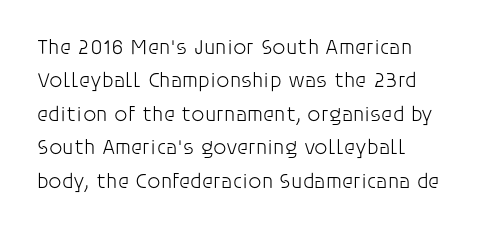
How would I describe the line gaps? Plain and ordinary. Weight: in the light-to-regular range. The type is set solid horizontally, with unmodified tracking. The lines are quadded left.
